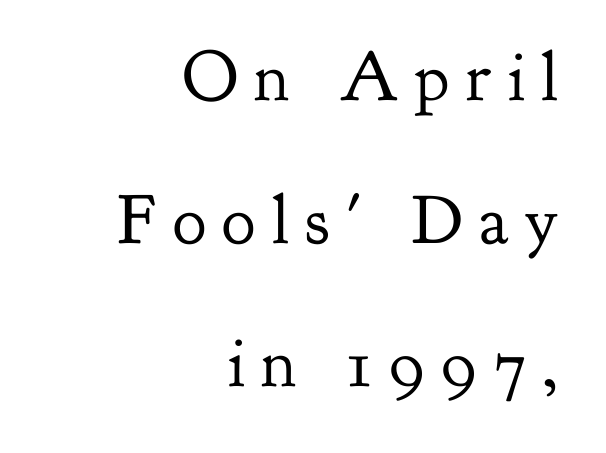
Q: Is the text bold? A: No.
Q: Is the text italic (slanted)? A: No, it is upright.
Q: Is the typeface a serif or a sans-serif typeface? A: Serif.
Q: Is the text underlined? A: No.
Q: How is the paragraph aligned? A: Right-aligned.
Q: Is the spacing between letters normal or unusually wide? A: Unusually wide.
Q: Is the spacing between lines tight, normal or loose? A: Loose.
Q: Width (condensed, normal, or wide)? A: Normal.
Q: Stroke contrast? A: Low.
Q: x-height? A: Small.
Q: Monospaced? A: No.
